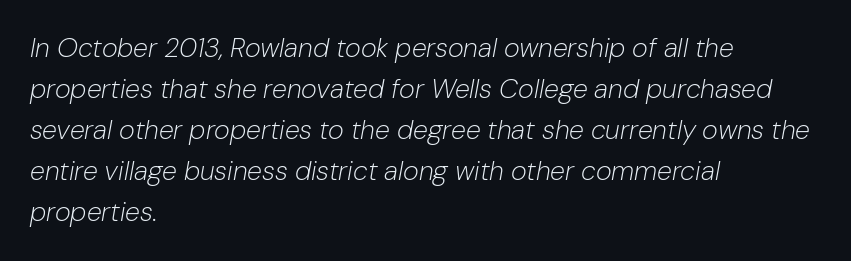
Italic: yes, the glyphs are oblique. Does the copy run flush right? No — it runs flush left. Underline: absent. Vertically, the passage feels balanced, rows spaced as you'd expect. The letters sit at their default tracking, neither squeezed nor spread.
